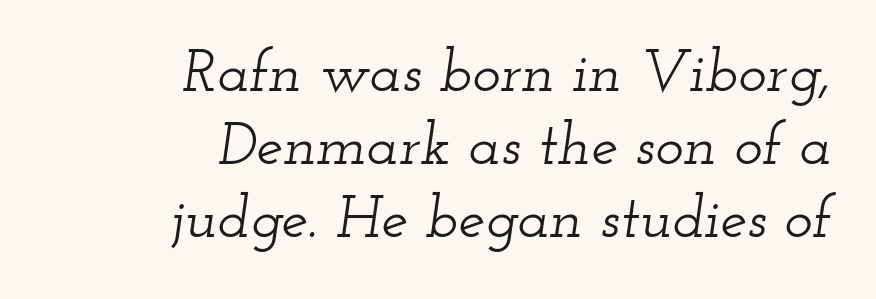
The face used here is proportionally spaced, like ordinary book or web type. The string is rendered with underlining switched off. The rendering applies a slant to the glyphs. Letterform terminals end in serifs throughout the passage. Short note: letters normally spaced. These lines are set flush right with a ragged left edge.
